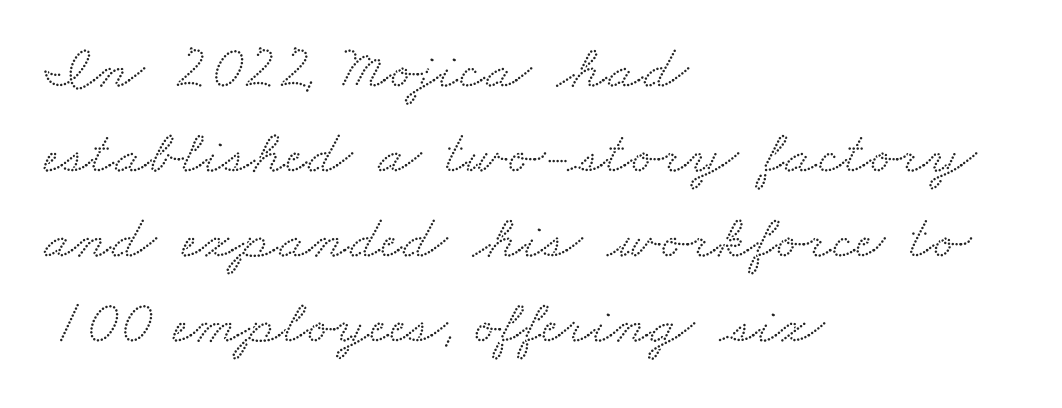
{"serif": "yes", "width": "wide", "stroke_contrast": "medium", "x_height": "small", "monospaced": "no", "underline": "no", "align": "left", "line_spacing": "normal", "line_spacing_ratio": 1.35, "letter_spacing": "normal", "letter_spacing_em": 0.0, "glyph_px": 63}
